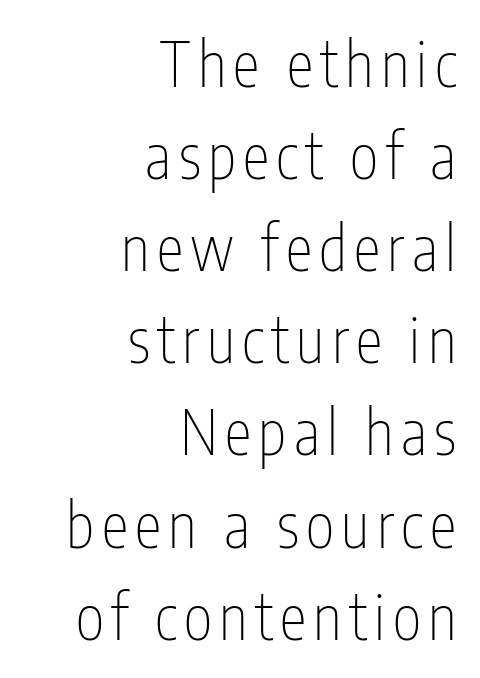
The image shows 61 px thin, condensed sans-serif type, upright; set right-aligned, normal line spacing (1.51x), not underlined; low stroke contrast and a medium x-height.
